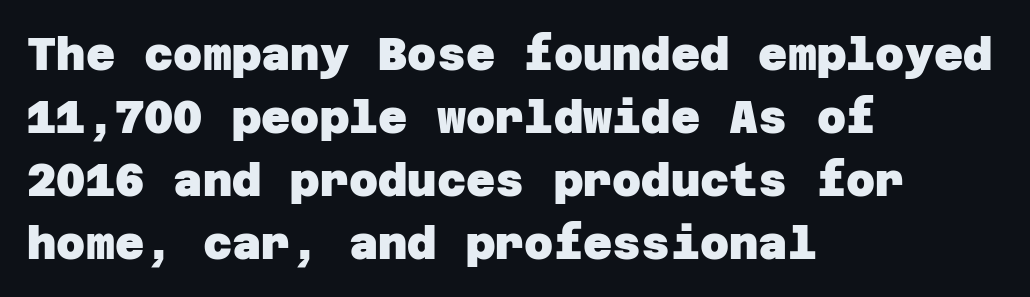
Q: Is the text bold? A: Yes.
Q: Is the typeface a serif or a sans-serif typeface? A: Sans-serif.
Q: Is the text underlined? A: No.
Q: How is the paragraph aligned? A: Left-aligned.
Q: Is the spacing between letters normal or unusually wide? A: Normal.
Q: Is the spacing between lines tight, normal or loose? A: Normal.
Q: Width (condensed, normal, or wide)? A: Normal.
Q: Stroke contrast? A: Low.
Q: x-height? A: Large.
